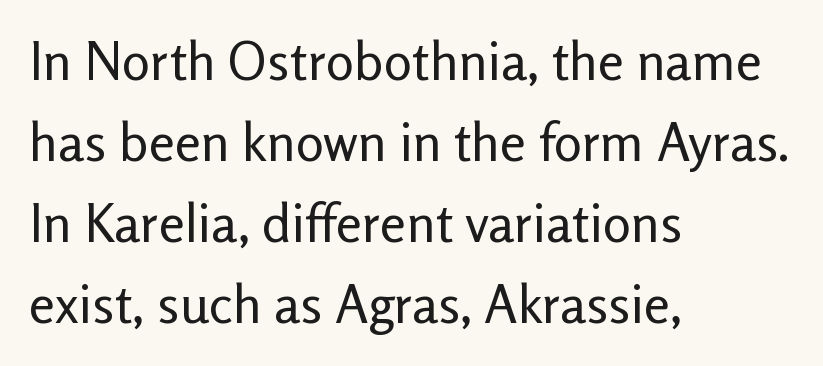
The face used here is proportionally spaced, like ordinary book or web type. Default kerning and tracking; the words read as compact shapes. Examine the stroke ends and you'll find no serifs. The rows are spaced the way most documents space them.
